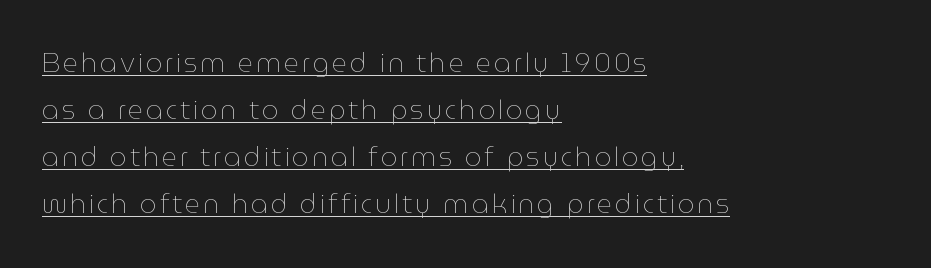
The image shows 26 px text type, upright; set left-aligned, line spacing 1.81x, underlined.
